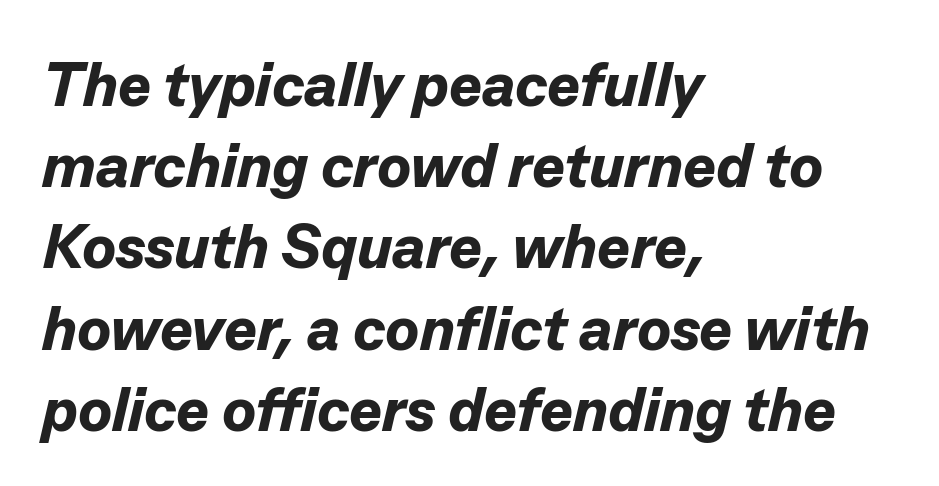
Words float on clear page, feet unadorned. A typesetter would call this proportional, since set widths differ per character. The whole block is typeset with a tilt. Stroke thickness is high; the sample reads as a true bold. Normally led — the rows are evenly, conventionally spaced.
